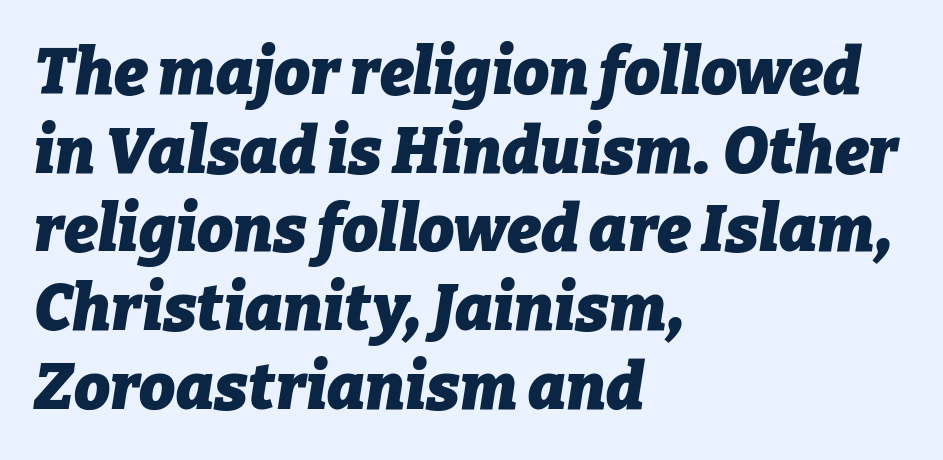
The typesetter chose a ragged-right arrangement here. You could call the tracking neutral — neither tight nor loose. Lines of text with bare space underneath. A typesetter would call this proportional, since set widths differ per character. An italicized treatment has been applied to the whole sample. Caption: bold face, heavy strokes.
